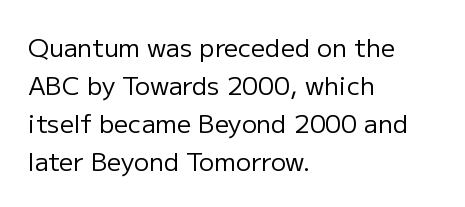
{"italic": "no", "bold": "no", "underline": "no", "align": "left", "line_spacing": "normal", "line_spacing_ratio": 1.52, "letter_spacing": "normal", "letter_spacing_em": 0.0, "glyph_px": 25}
